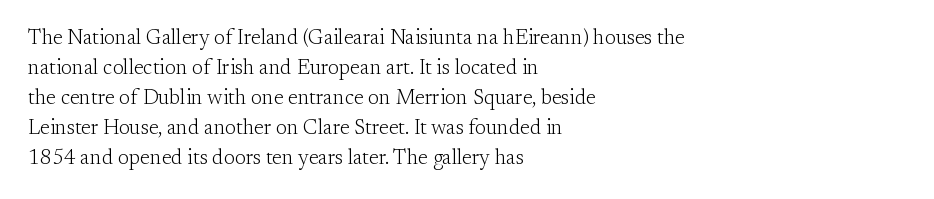
Q: Is the text bold? A: No.
Q: Is the text italic (slanted)? A: No, it is upright.
Q: Is the text underlined? A: No.
Q: How is the paragraph aligned? A: Left-aligned.
Q: Is the spacing between letters normal or unusually wide? A: Normal.
Q: Is the spacing between lines tight, normal or loose? A: Normal.
